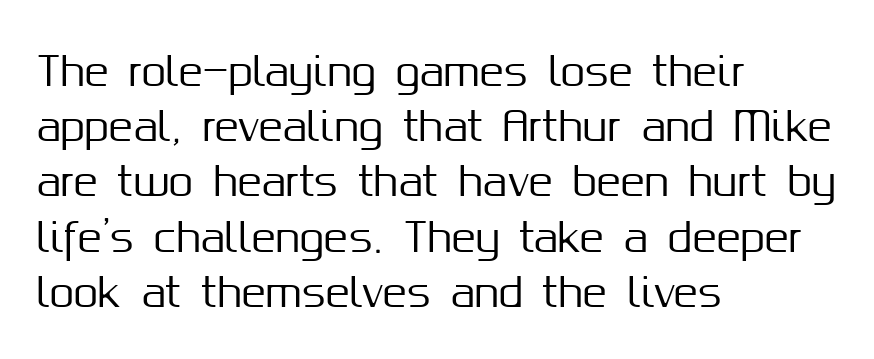
{"serif": "no", "italic": "no", "width": "normal", "stroke_contrast": "medium", "x_height": "medium", "monospaced": "no", "underline": "no", "align": "left", "line_spacing": "normal", "line_spacing_ratio": 1.38, "letter_spacing": "normal", "letter_spacing_em": 0.0, "glyph_px": 40}
